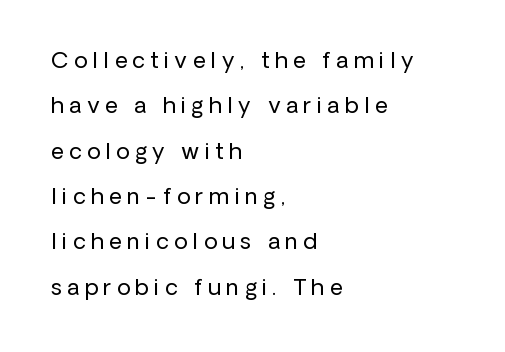
Honestly, the rows look like they've been pulled way apart. In terms of posture, this sample is upright. Underlining? Definitely not there. Weight: in the light-to-regular range. Students, note that the glyphs here are deliberately spaced far apart. The ragged edge is on the right, which tells us the setting is flush left.
